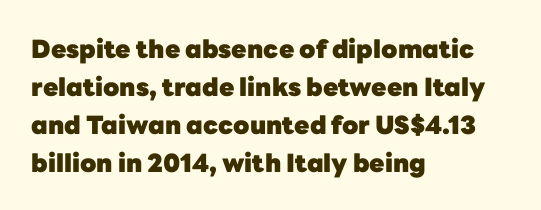
Q: Is the text bold? A: Yes.
Q: Is the text italic (slanted)? A: No, it is upright.
Q: Is the text underlined? A: No.
Q: How is the paragraph aligned? A: Left-aligned.
Q: Is the spacing between letters normal or unusually wide? A: Normal.
Q: Is the spacing between lines tight, normal or loose? A: Normal.
